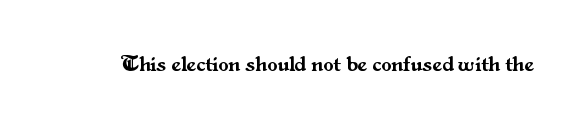
Every character sits straight up, as roman type does. The string is rendered with underlining switched off. Students, note that the glyphs here touch the page at normal intervals.
